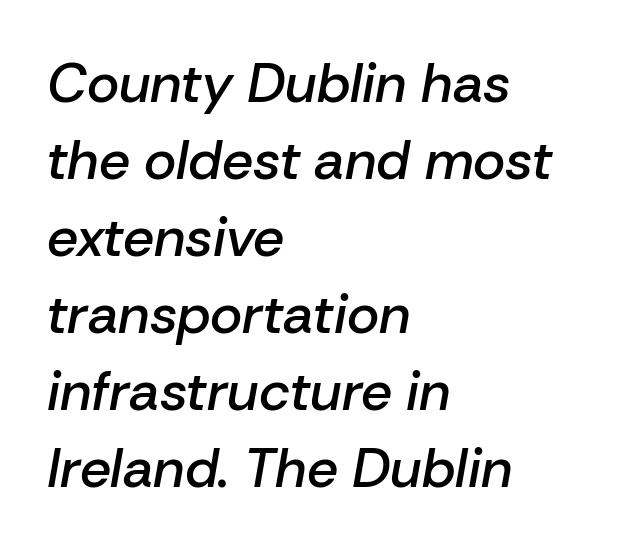
Typesetter's note: demi weight, one step under bold. The leading is moderate, giving the passage an even texture. Only glyphs here, with clear space below each row. Horizontally, the lines are justified to the leading edge only. Posture: slanted.
